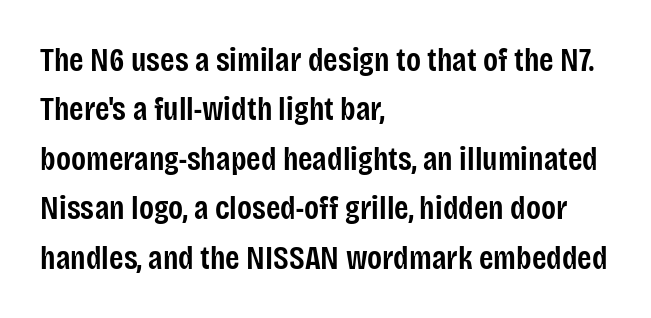
{"serif": "no", "italic": "no", "bold": "semi", "weight": "semibold", "width": "condensed", "stroke_contrast": "low", "x_height": "large", "monospaced": "no", "underline": "no", "align": "left", "line_spacing": "normal", "line_spacing_ratio": 1.5, "letter_spacing": "normal", "letter_spacing_em": 0.0, "glyph_px": 33}
